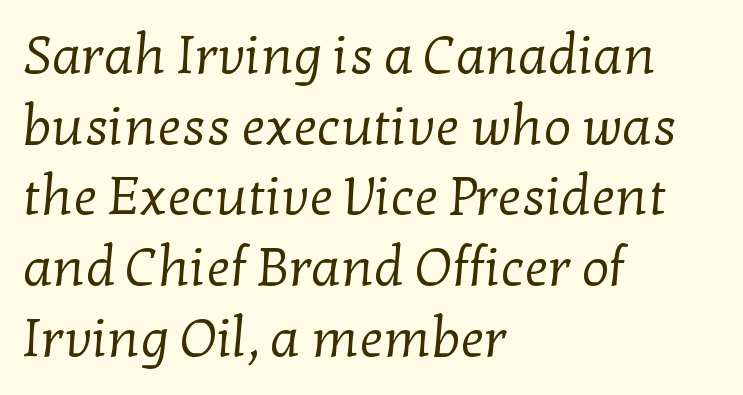
Q: Is the text bold? A: No.
Q: Is the typeface a serif or a sans-serif typeface? A: Serif.
Q: Is the text underlined? A: No.
Q: How is the paragraph aligned? A: Left-aligned.
Q: Is the spacing between letters normal or unusually wide? A: Normal.
Q: Is the spacing between lines tight, normal or loose? A: Normal.
Q: Width (condensed, normal, or wide)? A: Normal.
Q: Stroke contrast? A: Low.
Q: x-height? A: Medium.
Q: Monospaced? A: No.
